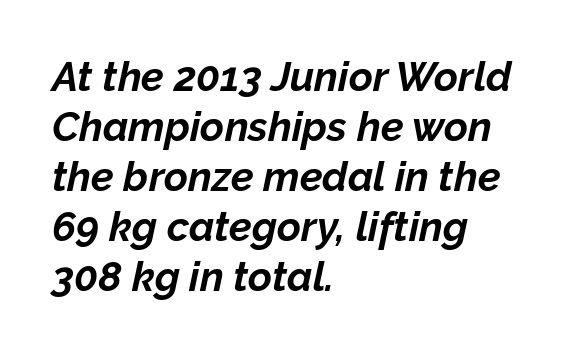
{"italic": "yes", "lean": "right", "slant_degrees": 12, "bold": "yes", "weight": "bold", "width": "normal", "stroke_contrast": "low", "x_height": "medium", "monospaced": "no", "underline": "no", "align": "left", "line_spacing_ratio": 1.22, "letter_spacing": "normal", "letter_spacing_em": 0.0, "glyph_px": 41}
